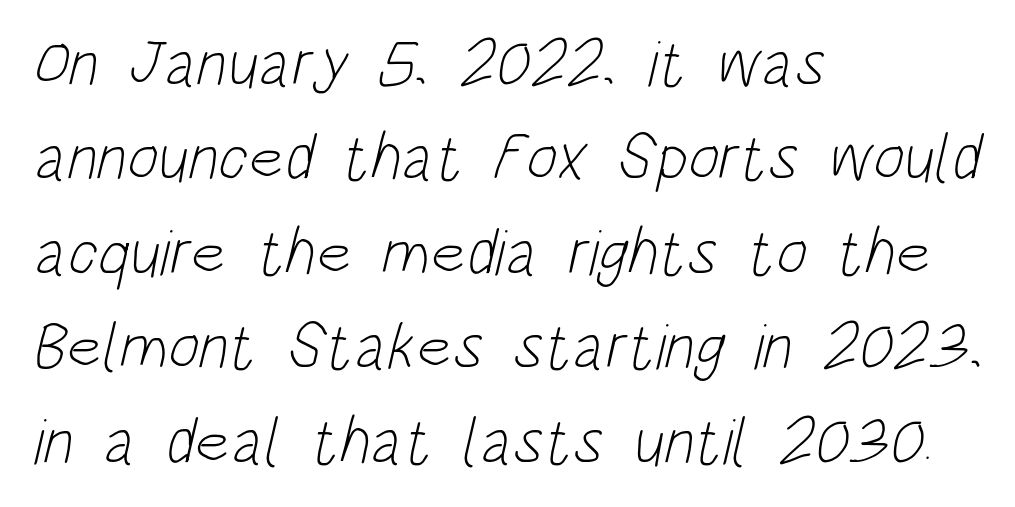
The image shows 66 px light, condensed sans-serif type; set left-aligned, normal line spacing (1.43x), normal letter spacing, not underlined; low stroke contrast and a large x-height.
